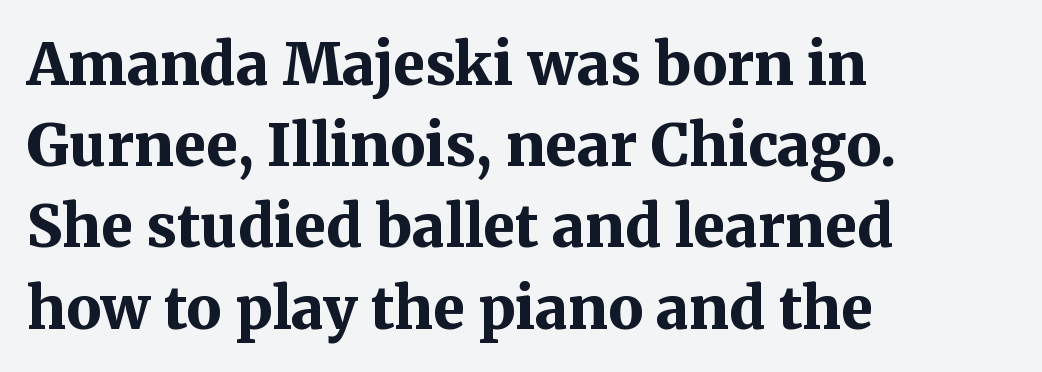
The letters advance in unequal steps, a hallmark of proportional type. The rendering keeps characters at their native spacing. Serif or sans? Serif — the stroke terminals have little feet. On the weight axis this lands at bold, roughly 700.
